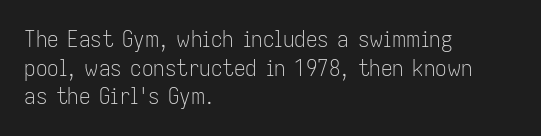
The image shows 23 px text type, upright; set left-aligned, line spacing 1.24x, normal letter spacing, not underlined.
